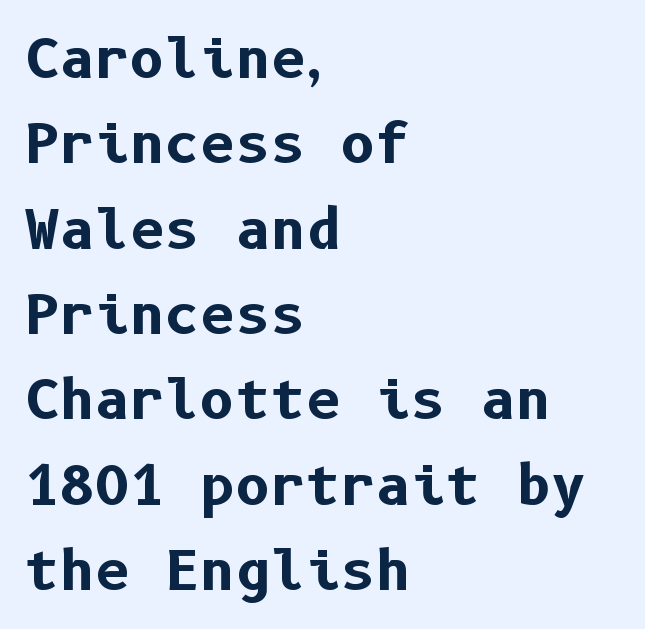
Q: Is the text bold? A: Yes.
Q: Is the text italic (slanted)? A: No, it is upright.
Q: Is the typeface a serif or a sans-serif typeface? A: Sans-serif.
Q: Is the text underlined? A: No.
Q: How is the paragraph aligned? A: Left-aligned.
Q: Is the spacing between letters normal or unusually wide? A: Normal.
Q: Is the spacing between lines tight, normal or loose? A: Normal.
Q: Width (condensed, normal, or wide)? A: Normal.
Q: Stroke contrast? A: Low.
Q: x-height? A: Medium.
